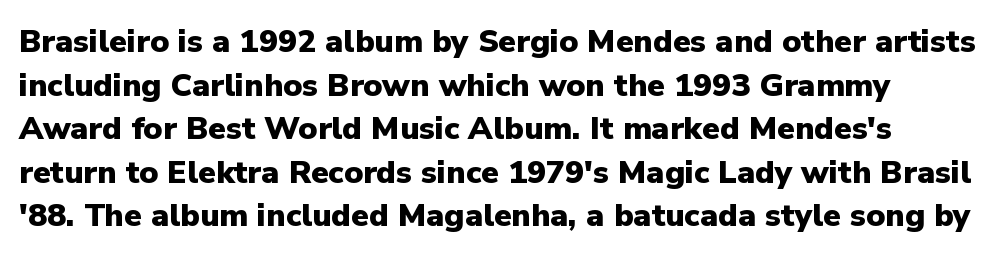
Q: Is the text bold? A: Yes.
Q: Is the text italic (slanted)? A: No, it is upright.
Q: Is the typeface a serif or a sans-serif typeface? A: Sans-serif.
Q: Is the text underlined? A: No.
Q: Is the spacing between letters normal or unusually wide? A: Normal.
Q: Is the spacing between lines tight, normal or loose? A: Normal.
Q: Width (condensed, normal, or wide)? A: Normal.
Q: Stroke contrast? A: Low.
Q: x-height? A: Medium.
Q: Monospaced? A: No.
